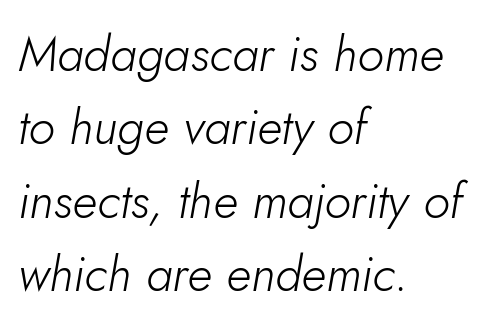
The image shows 49 px light type, italic (leaning right); set left-aligned, normal line spacing (1.5x), normal letter spacing, not underlined; low stroke contrast and a small x-height.
